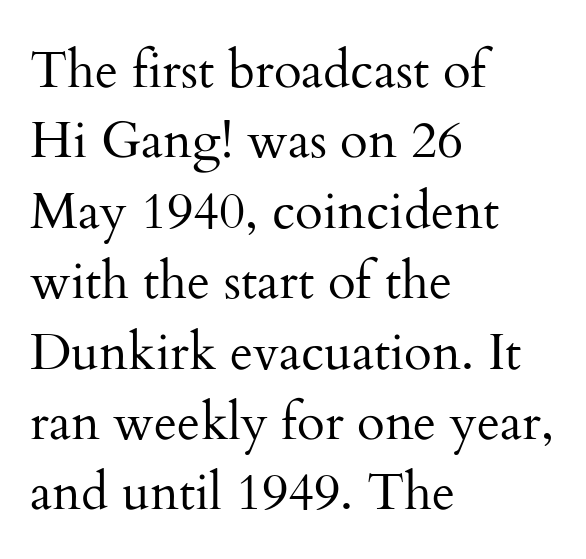
{"serif": "yes", "italic": "no", "bold": "no", "weight": "regular", "width": "normal", "stroke_contrast": "medium", "x_height": "small", "monospaced": "no", "underline": "no", "align": "left", "line_spacing": "normal", "line_spacing_ratio": 1.38, "letter_spacing": "normal", "letter_spacing_em": 0.0, "glyph_px": 51}
